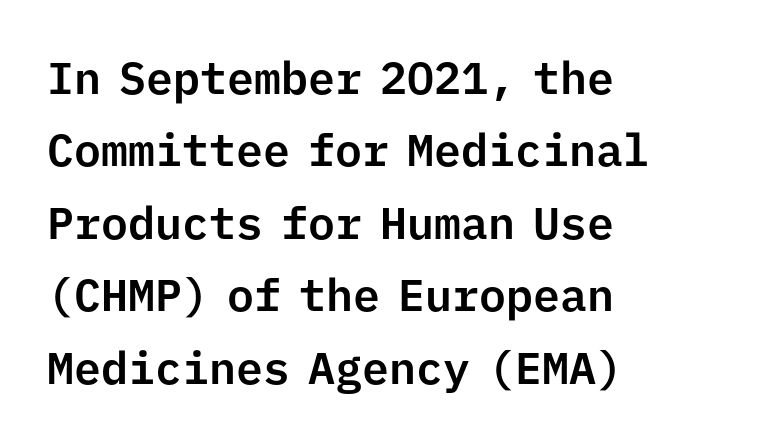
{"serif": "no", "italic": "no", "width": "normal", "stroke_contrast": "low", "x_height": "medium", "monospaced": "yes", "underline": "no", "align": "left", "line_spacing": "normal", "line_spacing_ratio": 1.61, "letter_spacing": "normal", "letter_spacing_em": 0.0, "glyph_px": 45}
